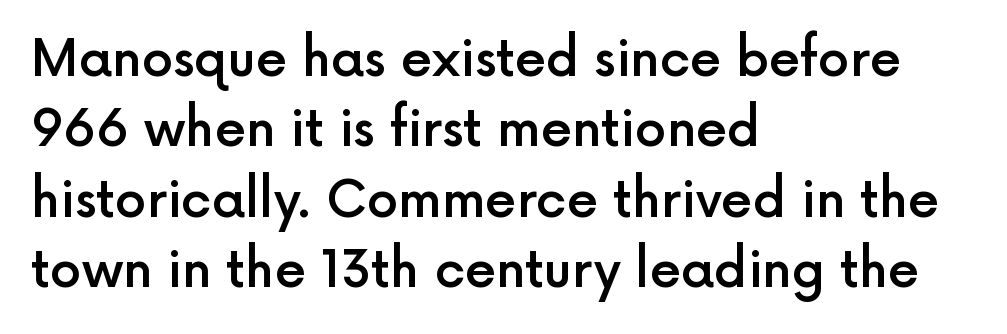
The image shows 50 px semibold sans-serif type, upright; set left-aligned, normal line spacing (1.41x), normal letter spacing, not underlined; a medium x-height.
